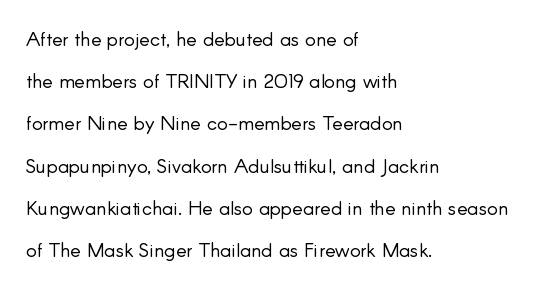
The image shows 20 px text type, upright; set left-aligned, loose line spacing (2.11x), normal letter spacing, not underlined.
